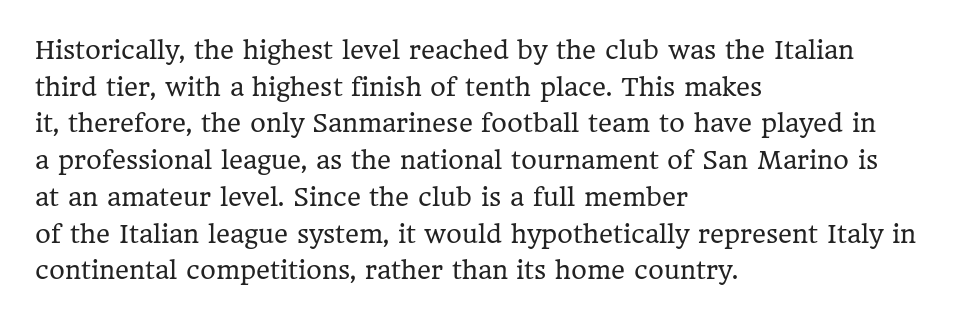
{"italic": "no", "bold": "no", "underline": "no", "align": "left", "line_spacing": "normal", "line_spacing_ratio": 1.53, "letter_spacing": "normal", "letter_spacing_em": 0.0, "glyph_px": 24}
